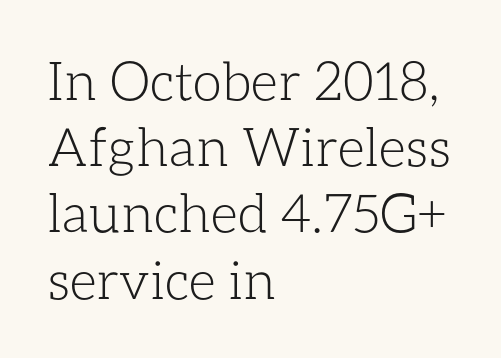
{"italic": "no", "bold": "no", "weight": "light", "width": "normal", "stroke_contrast": "low", "x_height": "medium", "monospaced": "no", "underline": "no", "align": "left", "line_spacing": "normal", "line_spacing_ratio": 1.25, "letter_spacing": "normal", "letter_spacing_em": 0.0, "glyph_px": 53}
